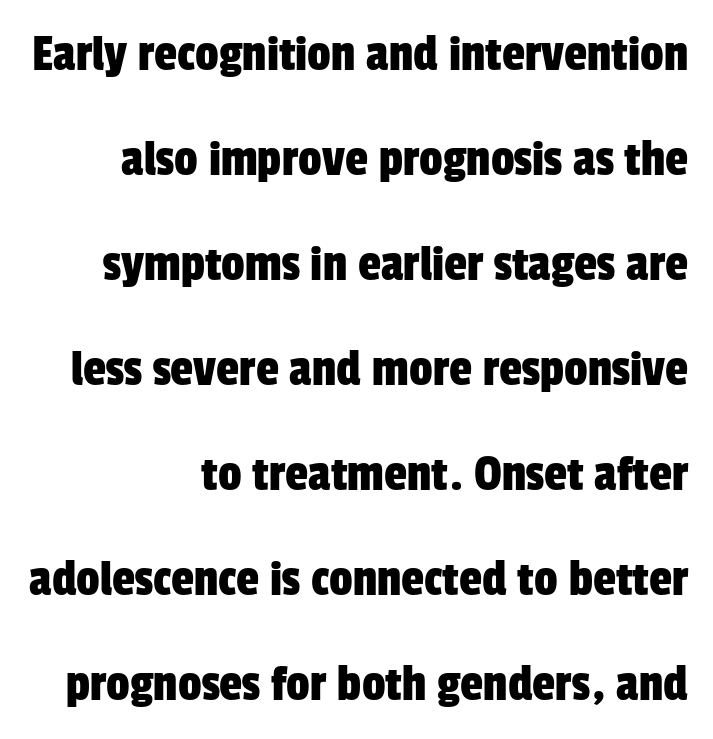
{"serif": "no", "width": "condensed", "stroke_contrast": "low", "x_height": "medium", "monospaced": "no", "underline": "no", "align": "right", "line_spacing": "loose", "line_spacing_ratio": 2.02, "letter_spacing": "normal", "letter_spacing_em": 0.0, "glyph_px": 52}
